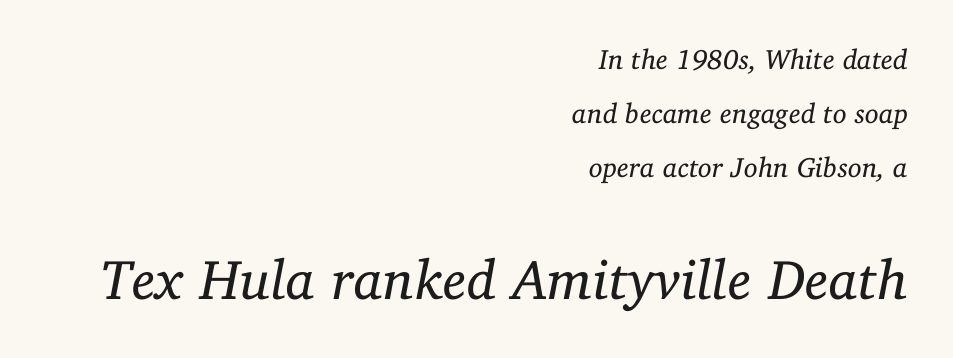
{"serif": "yes", "italic": "yes", "lean": "right", "slant_degrees": 11, "bold": "no", "weight": "regular", "width": "normal", "stroke_contrast": "low", "x_height": "medium", "monospaced": "no", "underline": "no", "align": "right", "line_spacing": "loose", "line_spacing_ratio": 1.93, "letter_spacing": "normal", "letter_spacing_em": 0.0, "larger_block": "second", "size_ratio": 2.0, "glyph_px": 56}
